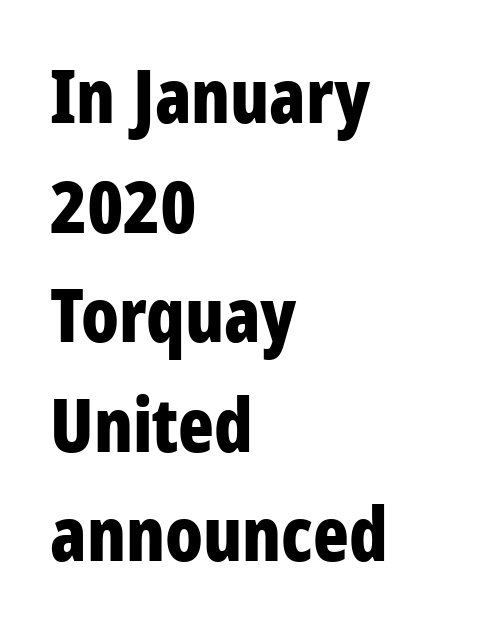
The image shows 74 px bold, condensed sans-serif type, upright; set left-aligned, normal line spacing (1.48x), normal letter spacing, not underlined; low stroke contrast and a large x-height.
